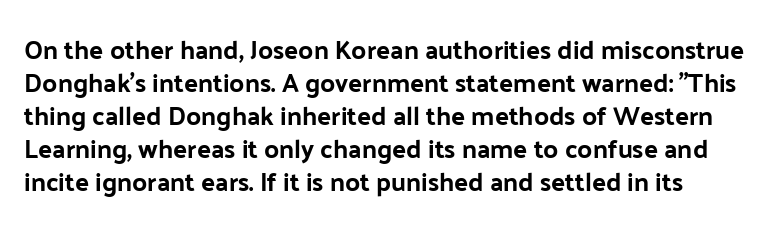
{"italic": "no", "underline": "no", "line_spacing": "normal", "line_spacing_ratio": 1.27, "letter_spacing": "normal", "letter_spacing_em": 0.0, "glyph_px": 26}
